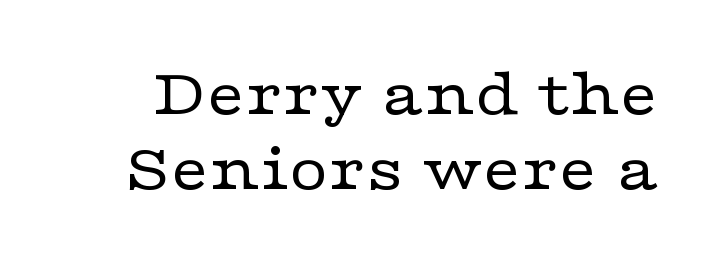
The type is set solid horizontally, with unmodified tracking. This block would grow much taller if given ordinary leading; it's compressed now. Ordinary non-slanted type is in use. These lines are rendered in a variable-pitch font. Descender tails drop into unmarked territory. What kind of face is this? One with serifs.
